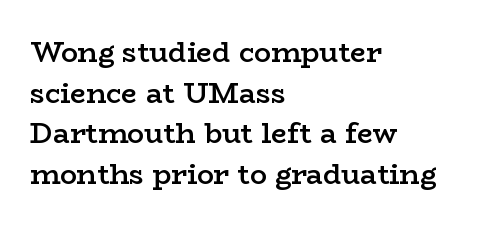
{"serif": "yes", "italic": "no", "bold": "semi", "weight": "semibold", "width": "wide", "stroke_contrast": "low", "x_height": "medium", "monospaced": "no", "underline": "no", "align": "left", "line_spacing": "normal", "line_spacing_ratio": 1.45, "letter_spacing": "normal", "letter_spacing_em": 0.0, "glyph_px": 28}
